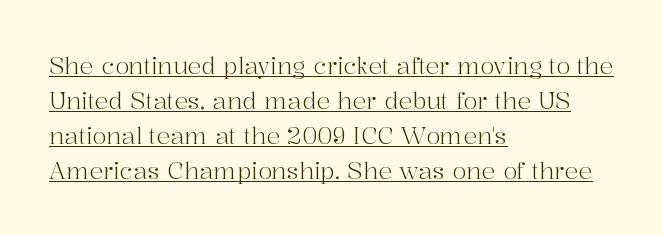
The lines sit at an ordinary, default distance from one another. Nothing heavy about these letters — not bold at all. Notice how the passage keeps a crisp vertical edge on the left only. Is there any slant? The stems are plumb.
